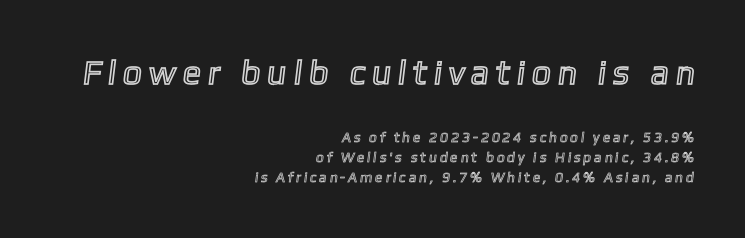
Display-style spreading of the glyphs; the letterfit is very open. The paragraph shown leans on its right margin. This sample has the flowing, uneven cadence of proportional lettering. The specimen omits any rule beneath the text block's lines. Size contrast runs from large at the top to small at the bottom.
